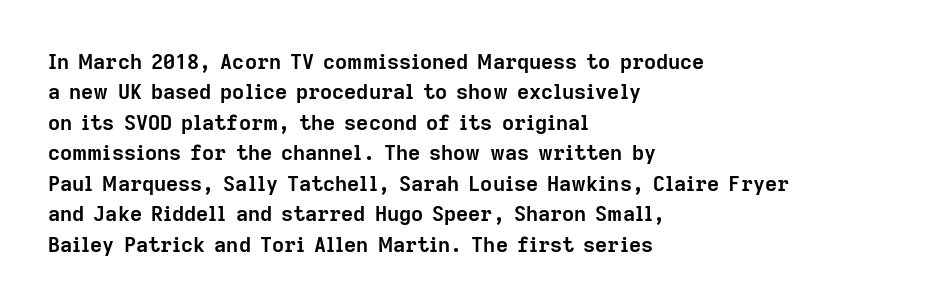
Q: Is the text bold? A: Yes.
Q: Is the text italic (slanted)? A: No, it is upright.
Q: Is the text underlined? A: No.
Q: How is the paragraph aligned? A: Left-aligned.
Q: Is the spacing between letters normal or unusually wide? A: Normal.
Q: Is the spacing between lines tight, normal or loose? A: Normal.
